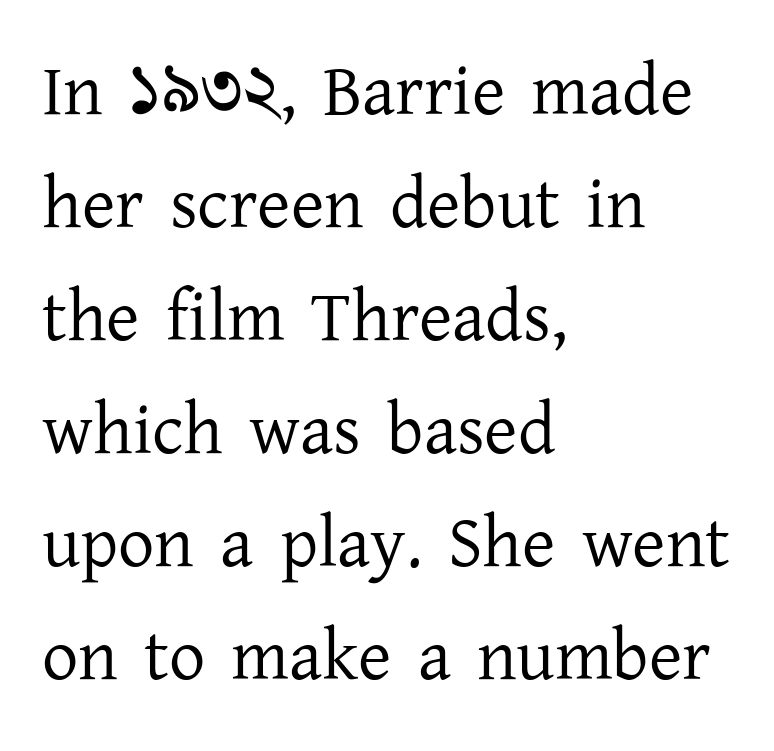
{"serif": "yes", "italic": "no", "bold": "no", "weight": "regular", "width": "normal", "stroke_contrast": "low", "x_height": "medium", "monospaced": "no", "underline": "no", "align": "left", "line_spacing": "normal", "line_spacing_ratio": 1.57, "letter_spacing": "normal", "letter_spacing_em": 0.0, "glyph_px": 72}
